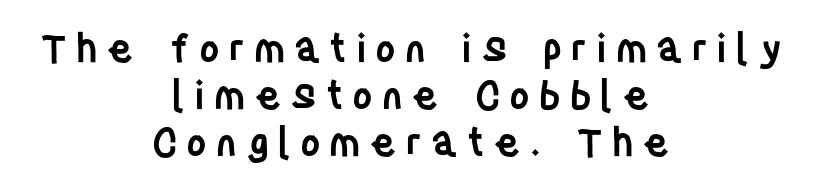
The image shows 39 px semibold, condensed sans-serif type, upright; set centered, line spacing 1.2x, unusually wide letter spacing (+0.23 em), not underlined; low stroke contrast and a large x-height.
